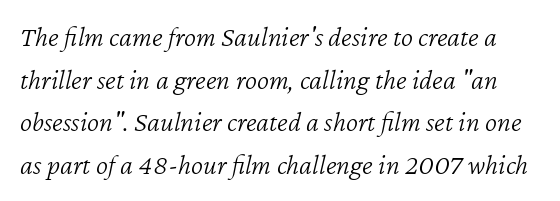
{"italic": "yes", "lean": "right", "slant_degrees": 12, "bold": "no", "weight": "light", "width": "normal", "stroke_contrast": "low", "x_height": "medium", "monospaced": "no", "underline": "no", "line_spacing": "normal", "line_spacing_ratio": 1.47, "letter_spacing": "normal", "letter_spacing_em": 0.0, "glyph_px": 29}
